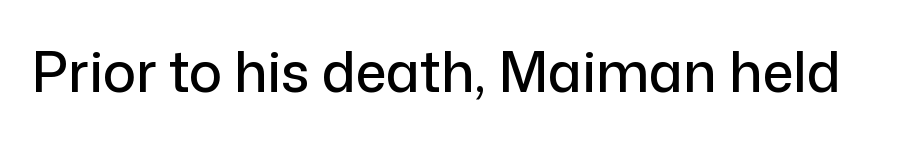
{"serif": "no", "italic": "no", "width": "normal", "stroke_contrast": "low", "x_height": "medium", "monospaced": "no", "underline": "no", "letter_spacing": "normal", "letter_spacing_em": 0.0, "glyph_px": 55}
